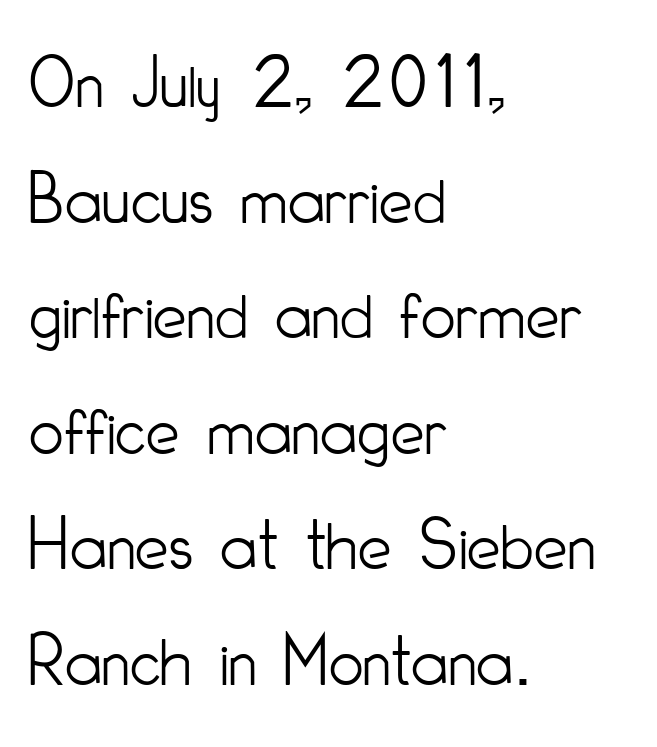
Q: Is the text bold? A: No.
Q: Is the text italic (slanted)? A: No, it is upright.
Q: Is the typeface a serif or a sans-serif typeface? A: Sans-serif.
Q: Is the text underlined? A: No.
Q: How is the paragraph aligned? A: Left-aligned.
Q: Is the spacing between letters normal or unusually wide? A: Normal.
Q: Is the spacing between lines tight, normal or loose? A: Normal.
Q: Width (condensed, normal, or wide)? A: Condensed.
Q: Stroke contrast? A: Low.
Q: x-height? A: Small.
Q: Monospaced? A: No.
